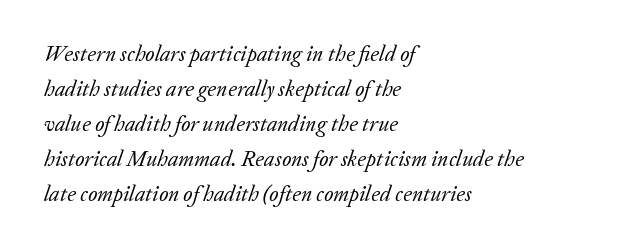
Summary of vertical rhythm: regular, with standard interline spacing. Layout note: lines flush left. No letter is thick-stroked: the sample isn't bold. Check the space under the baseline: it is left empty. Observe the lean: these are italic letterforms. Glyph-to-glyph distance matches everyday printed text.
